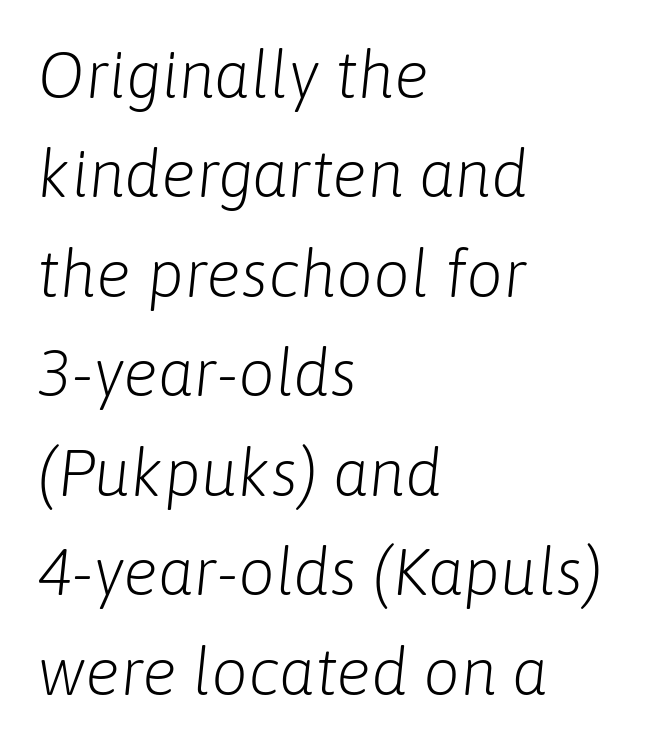
The image shows 65 px light type, italic (leaning right); set left-aligned, normal line spacing (1.53x), normal letter spacing, not underlined; low stroke contrast and a medium x-height.
